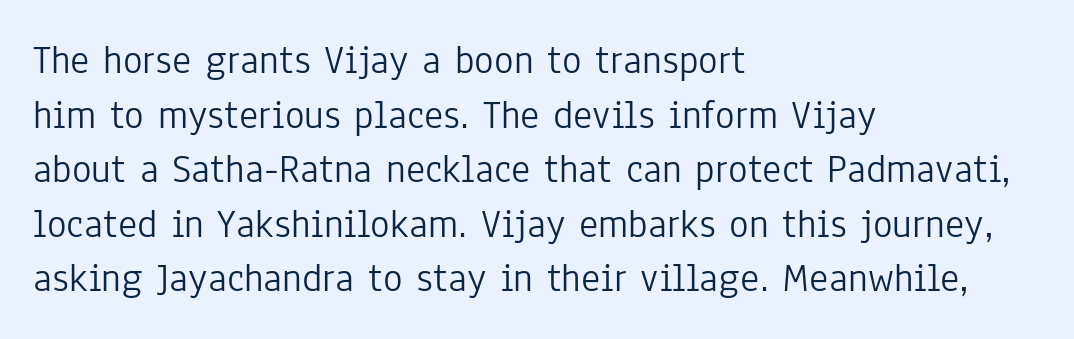
Are there feet on the stems? There aren't — it's a sans. It's the straight-up-and-down kind of type. Weight: in the light-to-regular range. Casual observation: everything's shoved over to the left. The passage shown has conventional tracking throughout. Note the varied advance widths — an 'i' is clearly narrower than an 'm'.
